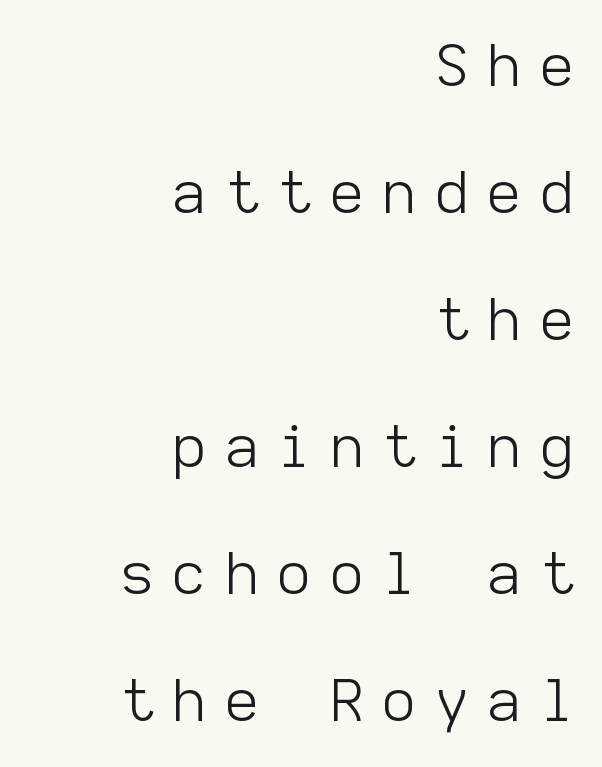
{"serif": "no", "italic": "no", "bold": "no", "weight": "light", "width": "normal", "stroke_contrast": "low", "x_height": "medium", "monospaced": "yes", "underline": "no", "align": "right", "line_spacing": "loose", "line_spacing_ratio": 2.19, "letter_spacing": "wide", "letter_spacing_em": 0.33, "glyph_px": 58}
